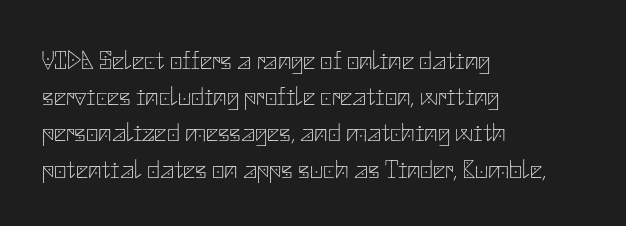
The image shows 27 px text type, upright; set left-aligned, normal line spacing (1.34x), normal letter spacing, not underlined.
